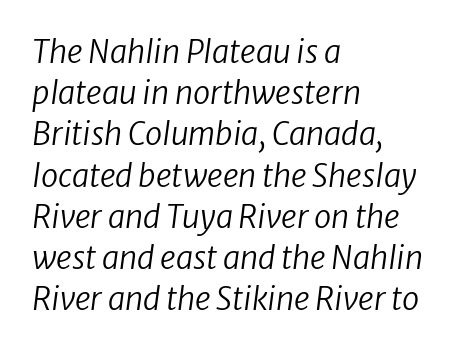
The image shows 31 px regular-weight sans-serif type; set left-aligned, normal line spacing (1.33x), normal letter spacing, not underlined; low stroke contrast and a medium x-height.
